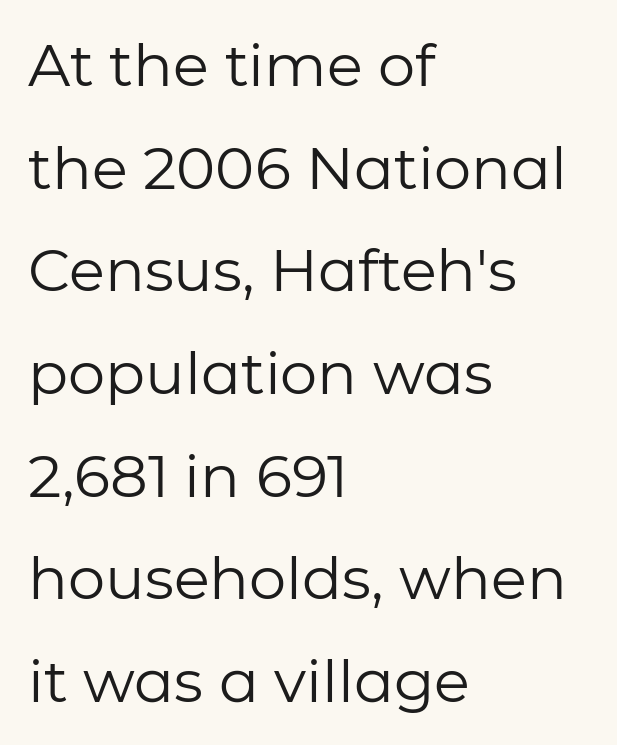
The image shows 59 px regular-weight sans-serif type, upright; set left-aligned, line spacing 1.74x, normal letter spacing, not underlined; low stroke contrast and a medium x-height.
